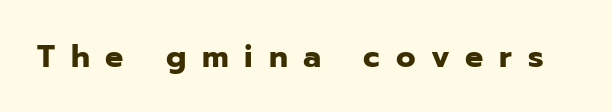
The letters are bold, with thick, heavy strokes. This is the regular roman posture of the typeface. Descenders are the only things crossing below the line. No feet cap the strokes, marking this as sans-serif type. The type is letterspaced generously, with wide tracking.
